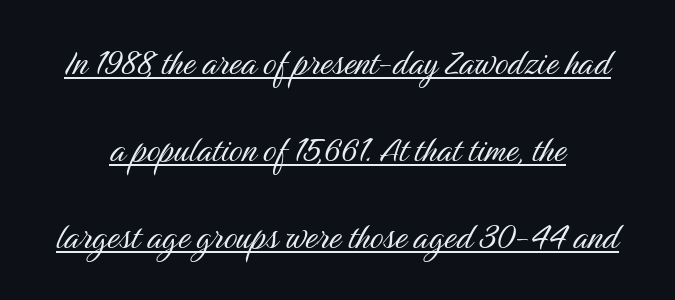
The image shows 42 px light, condensed sans-serif type; set loose line spacing (2.07x), normal letter spacing, underlined; medium stroke contrast and a medium x-height.
